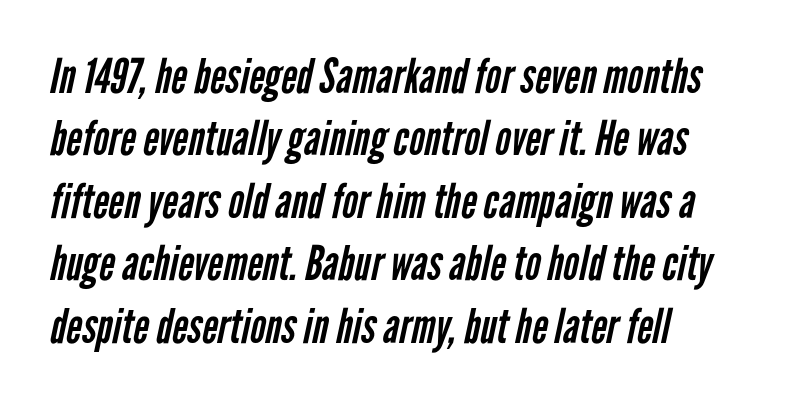
{"serif": "no", "bold": "no", "weight": "regular", "width": "condensed", "stroke_contrast": "low", "x_height": "medium", "monospaced": "no", "underline": "no", "align": "left", "line_spacing": "normal", "line_spacing_ratio": 1.3, "letter_spacing": "normal", "letter_spacing_em": 0.0, "glyph_px": 48}
